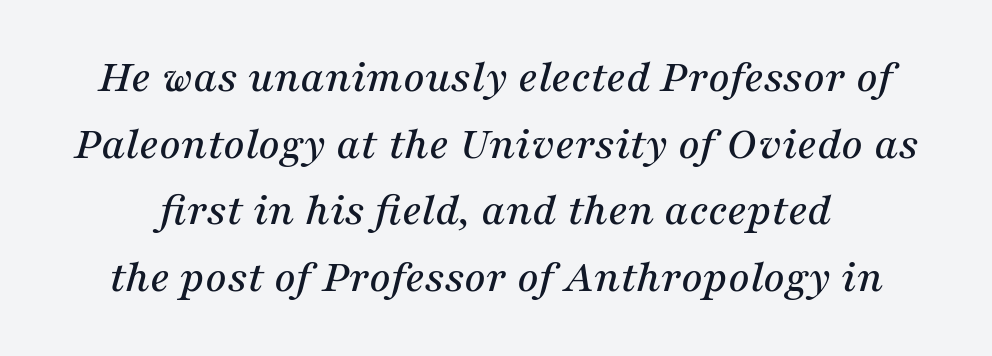
Q: Is the text italic (slanted)? A: Yes, it leans right by about 16 degrees.
Q: Is the typeface a serif or a sans-serif typeface? A: Serif.
Q: Is the text underlined? A: No.
Q: Is the spacing between letters normal or unusually wide? A: Normal.
Q: Is the spacing between lines tight, normal or loose? A: Normal.
Q: Width (condensed, normal, or wide)? A: Normal.
Q: Stroke contrast? A: Medium.
Q: x-height? A: Medium.
Q: Monospaced? A: No.
